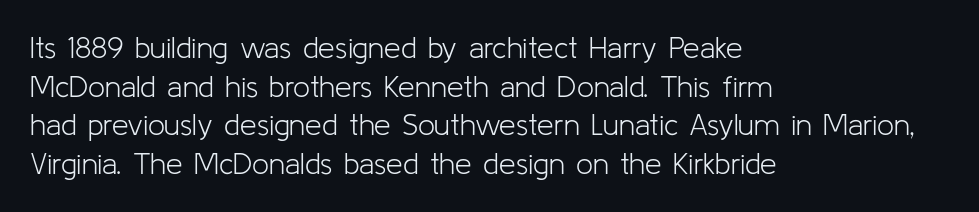
The image shows 30 px light sans-serif type, upright; set left-aligned, normal line spacing (1.29x), normal letter spacing, not underlined; low stroke contrast and a medium x-height.
